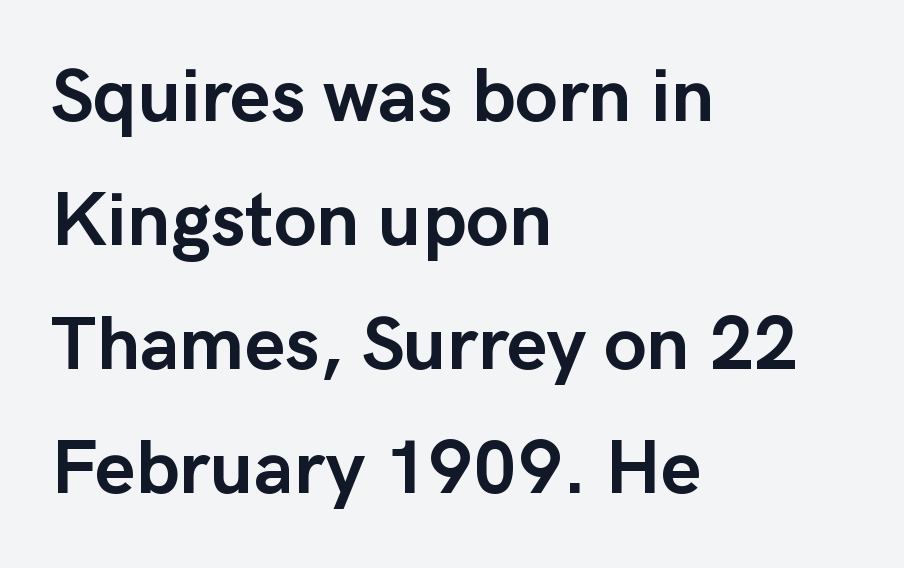
The image shows 77 px semibold sans-serif type, upright; set left-aligned, normal line spacing (1.61x), normal letter spacing, not underlined; low stroke contrast and a medium x-height.
